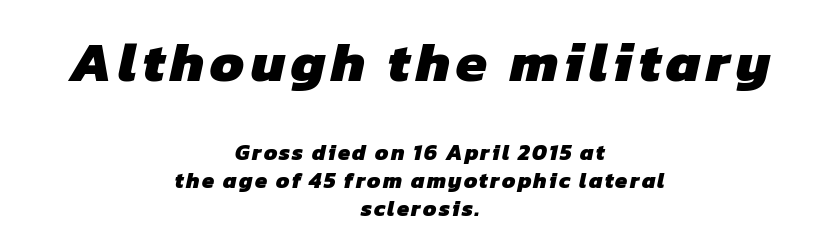
The face used here is proportionally spaced, like ordinary book or web type. Words float on clear page, feet unadorned. Serifs: no, the terminals of the letterforms are clean. Compared with a flush-left layout, this one balances lines on the center instead. Two sizes are in play, and the larger belongs to the first block.
